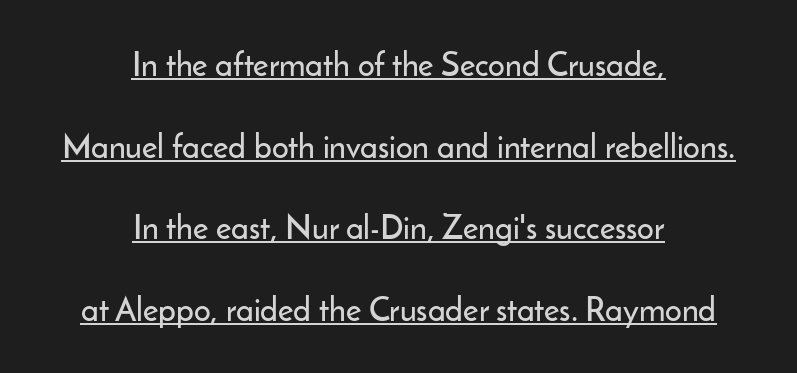
Looks like regular typesetting: each glyph gets only the width it needs. Does the leading feel generous? Absolutely, it's lavish. Is there an underline? Yes — a line sits under the letters. Do the letters lean? They stand straight. The passage is arranged like a title page — every line centered. A typesetter would call this zero additional tracking.
